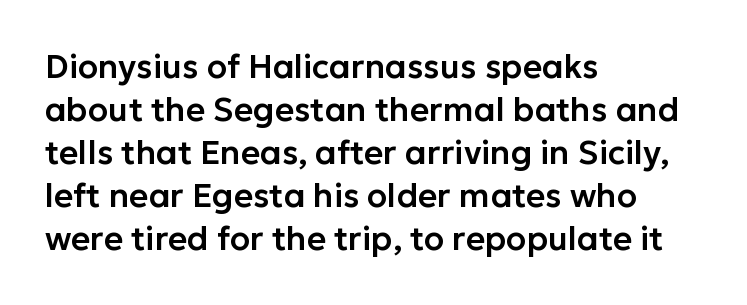
Think of a printed novel: that variable character pitch is what you see here. How would I describe the line gaps? Plain and ordinary. A typesetter would mark this as roman, not italic. Nope, no serifs anywhere on these letters.
